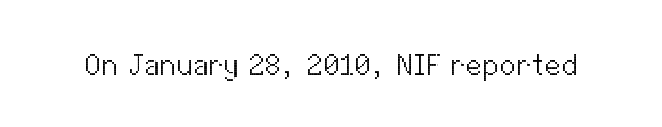
The image shows 30 px light sans-serif type, upright; set normal letter spacing, not underlined; medium stroke contrast and a medium x-height.
